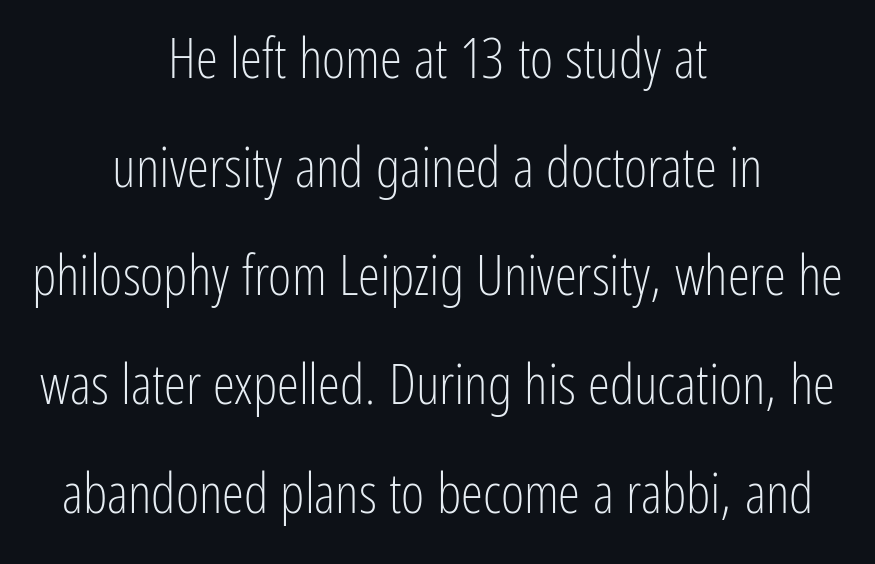
Quick note: not italic, upright. The space directly below the letters is spotless. Unlike a traditional serif, this face leaves its strokes unadorned. Horizontally, the lines are justified to the midpoint only. Is this a fixed-width face? No — the glyphs have proportional, varying widths. Default kerning and tracking; the words read as compact shapes.
